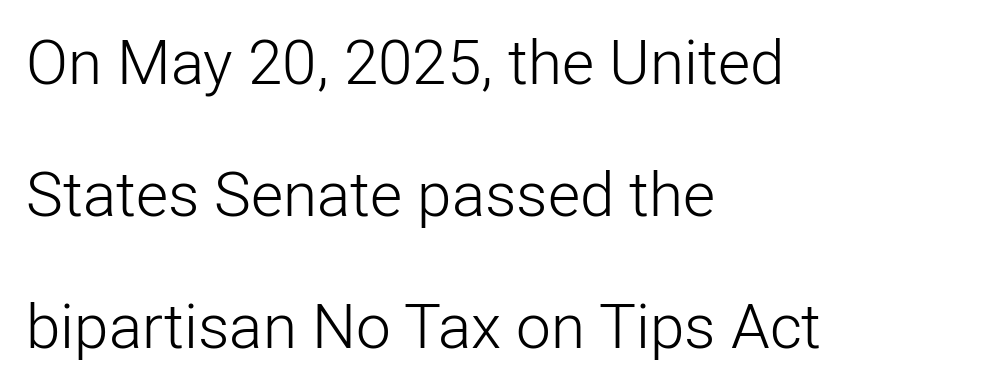
Q: Is the text bold? A: No.
Q: Is the text italic (slanted)? A: No, it is upright.
Q: Is the typeface a serif or a sans-serif typeface? A: Sans-serif.
Q: Is the text underlined? A: No.
Q: How is the paragraph aligned? A: Left-aligned.
Q: Is the spacing between letters normal or unusually wide? A: Normal.
Q: Is the spacing between lines tight, normal or loose? A: Loose.
Q: Width (condensed, normal, or wide)? A: Normal.
Q: Stroke contrast? A: Low.
Q: x-height? A: Medium.
Q: Monospaced? A: No.
